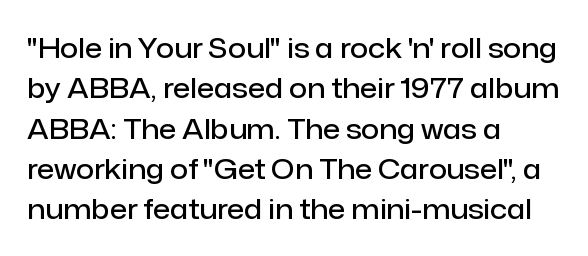
{"serif": "no", "italic": "no", "bold": "semi", "weight": "semibold", "width": "normal", "stroke_contrast": "low", "x_height": "medium", "monospaced": "no", "underline": "no", "align": "left", "line_spacing": "normal", "line_spacing_ratio": 1.44, "letter_spacing": "normal", "letter_spacing_em": 0.0, "glyph_px": 28}
